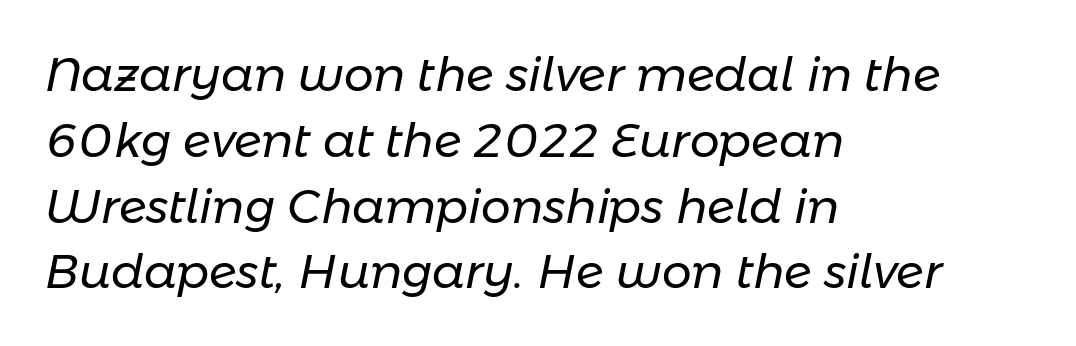
The image shows 47 px regular-weight type, italic (leaning right); set left-aligned, normal line spacing (1.4x), normal letter spacing, not underlined; low stroke contrast and a medium x-height.
